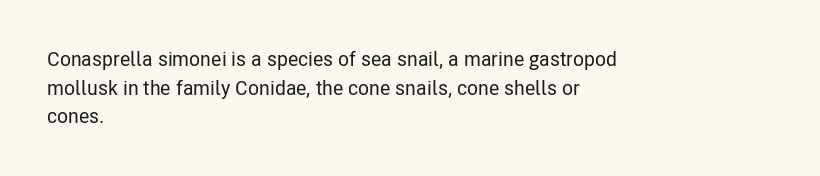
Q: Is the text italic (slanted)? A: No, it is upright.
Q: Is the text underlined? A: No.
Q: How is the paragraph aligned? A: Left-aligned.
Q: Is the spacing between letters normal or unusually wide? A: Normal.
Q: Is the spacing between lines tight, normal or loose? A: Normal.
